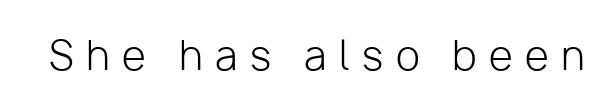
Weight class: somewhere from thin through regular. What kind of face is this? One without serifs — a sans. The line texture is sparse and dotted thanks to wide tracking. The letters advance in unequal steps, a hallmark of proportional type.
